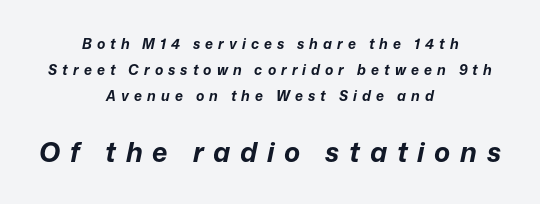
Tracking value appears strongly positive — letters spread wide. Here the second block reads like a headline and the first like body copy. Emphasis-style slanted type is in use. The compositor balanced each line on the midline. The space directly below the letters is spotless.
